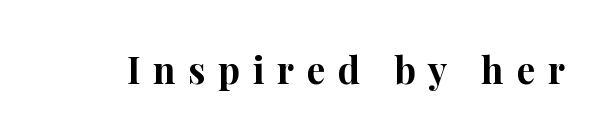
The image shows 37 px bold serif type, upright; set unusually wide letter spacing (+0.34 em), not underlined; high stroke contrast and a medium x-height.
